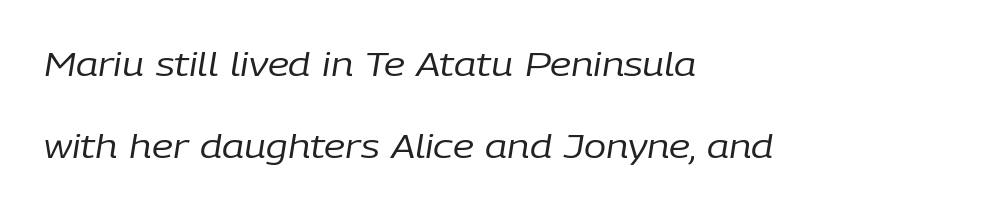
Q: Is the text bold? A: No.
Q: Is the text italic (slanted)? A: Yes, it leans right by about 9 degrees.
Q: Is the text underlined? A: No.
Q: How is the paragraph aligned? A: Left-aligned.
Q: Is the spacing between letters normal or unusually wide? A: Normal.
Q: Is the spacing between lines tight, normal or loose? A: Loose.
Q: Width (condensed, normal, or wide)? A: Normal.
Q: Stroke contrast? A: Low.
Q: x-height? A: Medium.
Q: Monospaced? A: No.
